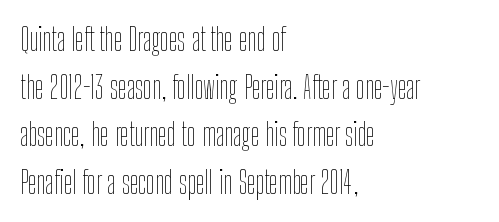
Q: Is the text bold? A: No.
Q: Is the text italic (slanted)? A: No, it is upright.
Q: Is the text underlined? A: No.
Q: How is the paragraph aligned? A: Left-aligned.
Q: Is the spacing between letters normal or unusually wide? A: Normal.
Q: Is the spacing between lines tight, normal or loose? A: Normal.
Q: Width (condensed, normal, or wide)? A: Condensed.
Q: Stroke contrast? A: Low.
Q: x-height? A: Medium.
Q: Monospaced? A: No.
